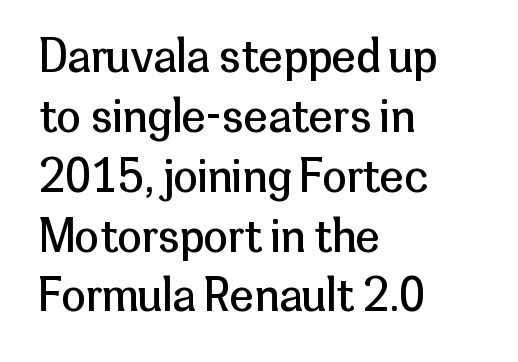
{"serif": "no", "italic": "no", "bold": "no", "weight": "regular", "width": "normal", "stroke_contrast": "low", "x_height": "medium", "monospaced": "no", "underline": "no", "align": "left", "line_spacing": "normal", "line_spacing_ratio": 1.36, "letter_spacing": "normal", "letter_spacing_em": 0.0, "glyph_px": 44}
